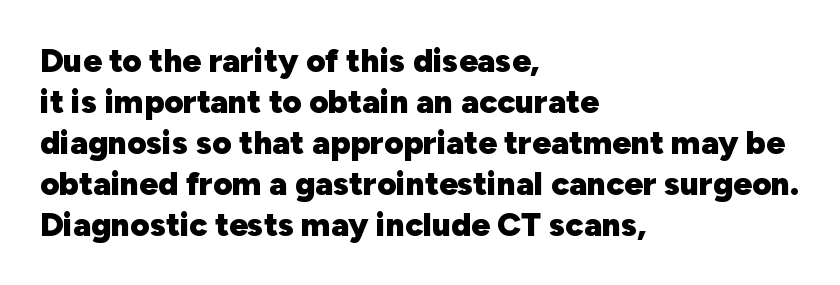
The image shows 33 px heavy sans-serif type, upright; set left-aligned, line spacing 1.24x, normal letter spacing, not underlined; low stroke contrast and a medium x-height.
